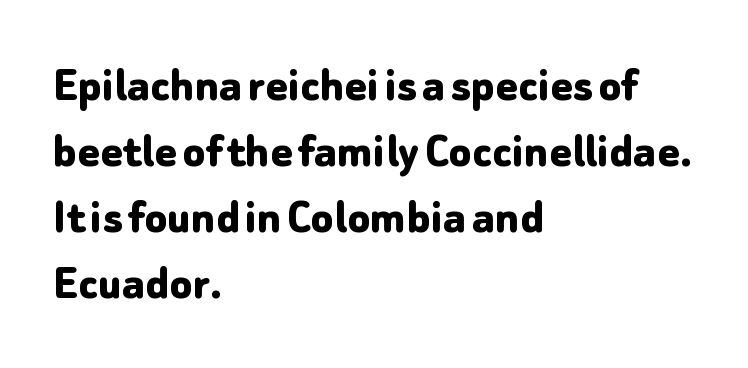
These words are printed bold, with thick strokes throughout. Underline: absent. This rendering leaves character spacing at its baseline value. Students, observe: this is what conventionally led text looks like. Vertical strokes here are truly vertical. The letters carry no serifs — their stems end cleanly without finishing strokes.
